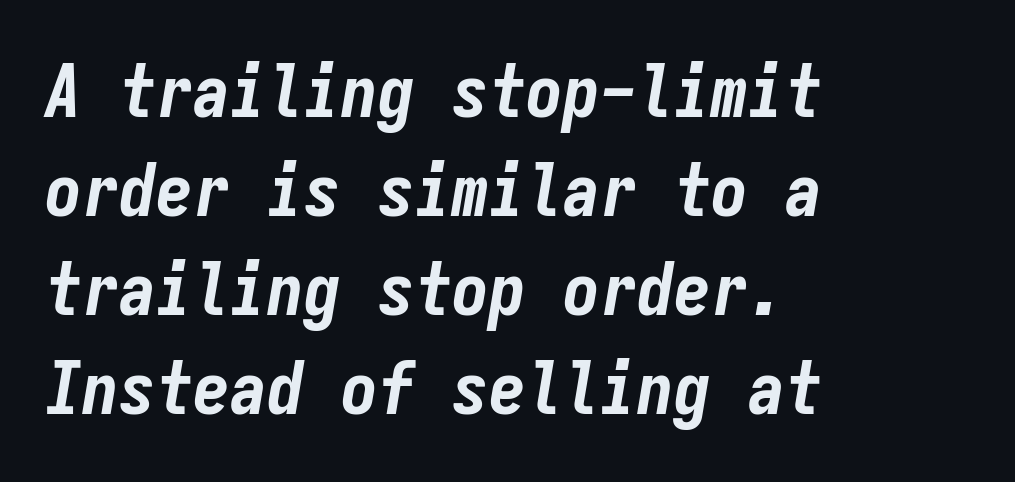
{"italic": "yes", "lean": "right", "slant_degrees": 9, "bold": "yes", "weight": "bold", "width": "condensed", "stroke_contrast": "low", "x_height": "medium", "monospaced": "yes", "underline": "no", "align": "left", "line_spacing": "normal", "line_spacing_ratio": 1.34, "letter_spacing": "normal", "letter_spacing_em": 0.0, "glyph_px": 74}
